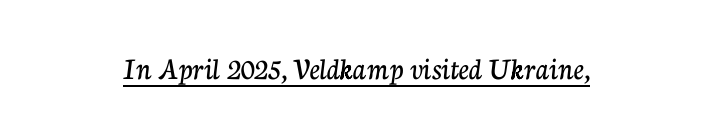
{"serif": "yes", "width": "normal", "stroke_contrast": "low", "x_height": "medium", "monospaced": "no", "underline": "yes", "letter_spacing": "normal", "letter_spacing_em": 0.0, "glyph_px": 32}
